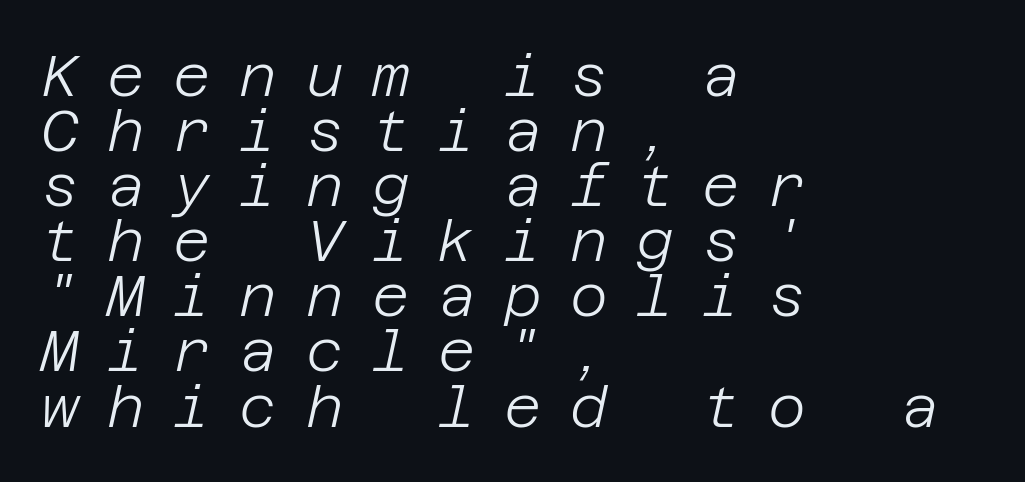
Q: Is the text bold? A: No.
Q: Is the text italic (slanted)? A: Yes, it leans right by about 12 degrees.
Q: Is the text underlined? A: No.
Q: How is the paragraph aligned? A: Left-aligned.
Q: Is the spacing between letters normal or unusually wide? A: Unusually wide.
Q: Is the spacing between lines tight, normal or loose? A: Tight.
Q: Width (condensed, normal, or wide)? A: Normal.
Q: Stroke contrast? A: Low.
Q: x-height? A: Large.
